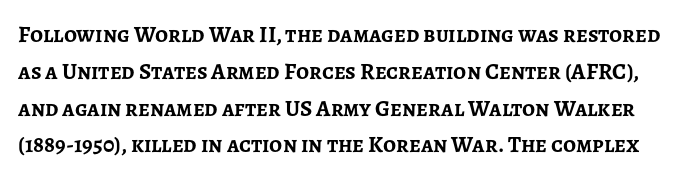
{"italic": "no", "bold": "yes", "underline": "no", "line_spacing": "normal", "line_spacing_ratio": 1.6, "letter_spacing": "normal", "letter_spacing_em": 0.0, "glyph_px": 23}
